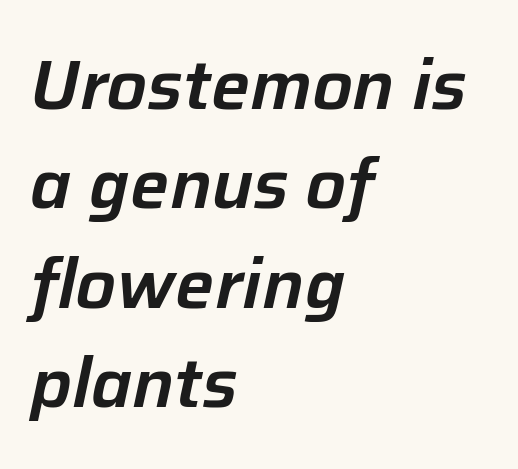
The designer left line spacing at the default. The gap between lines stays unmarked. Proportional: the letters do not fall into vertical columns. Compared with typical body copy, the letter spacing here is the same.
